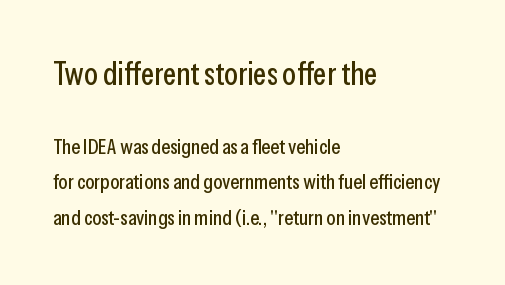
{"serif": "no", "italic": "no", "width": "condensed", "stroke_contrast": "low", "x_height": "medium", "monospaced": "no", "underline": "no", "align": "left", "line_spacing": "normal", "line_spacing_ratio": 1.69, "letter_spacing": "normal", "letter_spacing_em": 0.0, "larger_block": "first", "size_ratio": 1.52, "glyph_px": 32}
